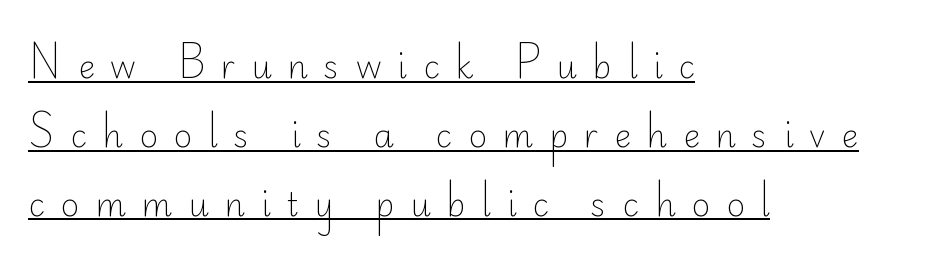
Q: Is the text bold? A: No.
Q: Is the text italic (slanted)? A: No, it is upright.
Q: Is the typeface a serif or a sans-serif typeface? A: Sans-serif.
Q: Is the text underlined? A: Yes.
Q: How is the paragraph aligned? A: Left-aligned.
Q: Is the spacing between letters normal or unusually wide? A: Unusually wide.
Q: Is the spacing between lines tight, normal or loose? A: Loose.
Q: Width (condensed, normal, or wide)? A: Normal.
Q: Stroke contrast? A: Low.
Q: x-height? A: Small.
Q: Monospaced? A: No.
